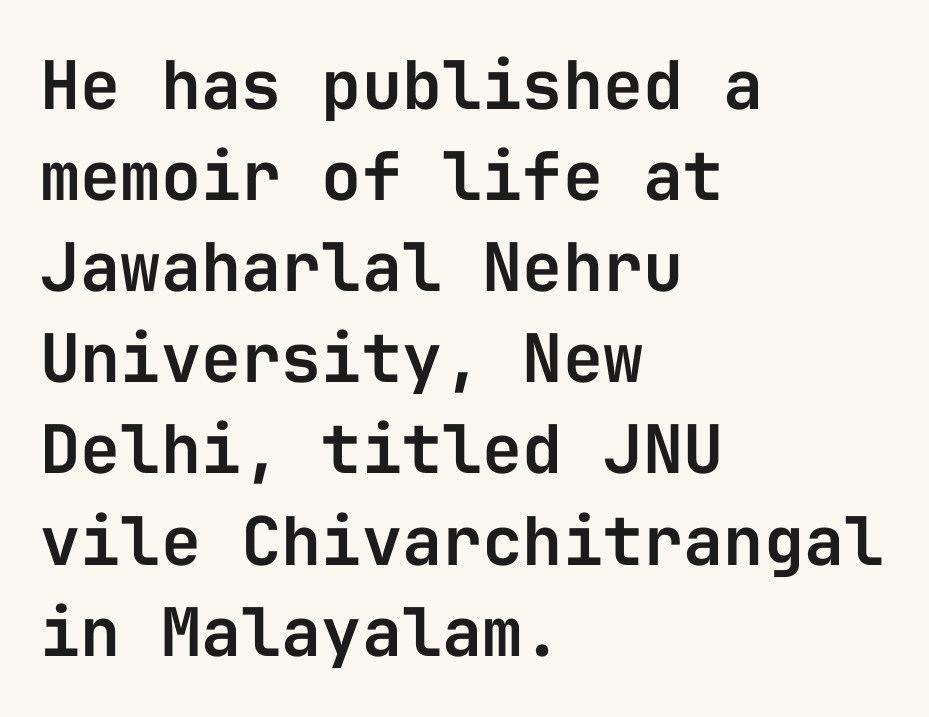
The image shows 67 px sans-serif type, upright, monospaced; set left-aligned, normal line spacing (1.36x), normal letter spacing, not underlined; low stroke contrast and a medium x-height.
